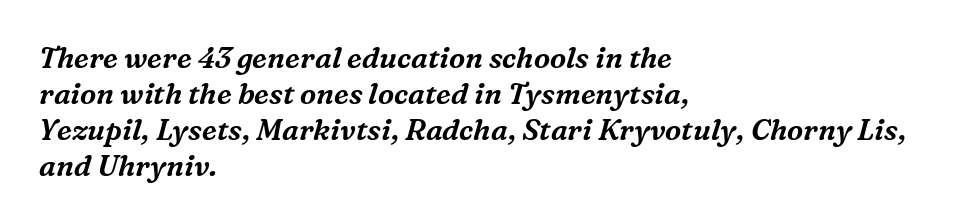
Q: Is the text italic (slanted)? A: Yes, it leans right by about 16 degrees.
Q: Is the typeface a serif or a sans-serif typeface? A: Serif.
Q: Is the text underlined? A: No.
Q: How is the paragraph aligned? A: Left-aligned.
Q: Is the spacing between letters normal or unusually wide? A: Normal.
Q: Width (condensed, normal, or wide)? A: Normal.
Q: Stroke contrast? A: Medium.
Q: x-height? A: Medium.
Q: Monospaced? A: No.
